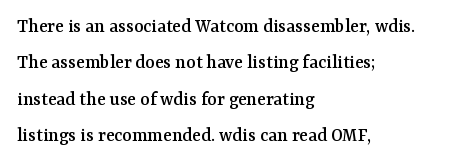
Q: Is the text italic (slanted)? A: No, it is upright.
Q: Is the text underlined? A: No.
Q: How is the paragraph aligned? A: Left-aligned.
Q: Is the spacing between letters normal or unusually wide? A: Normal.
